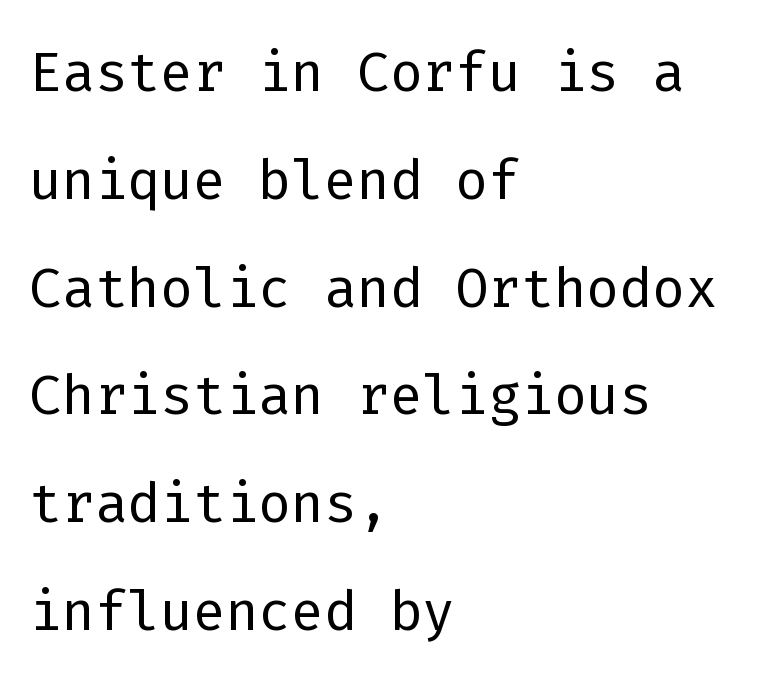
The image shows 77 px light sans-serif type, upright, monospaced; set left-aligned, normal line spacing (1.4x), normal letter spacing, not underlined; low stroke contrast and a medium x-height.
